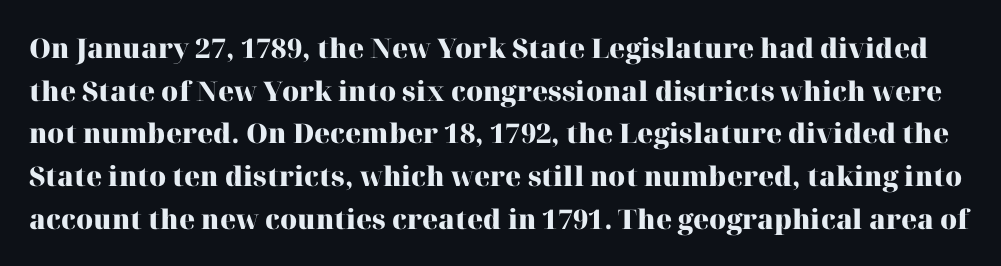
Weight: bold. The type sits square on the baseline with zero lean. A clean baseline with only descenders dipping below it. Regular leading. Tracking value appears to be zero — textbook default spacing.
